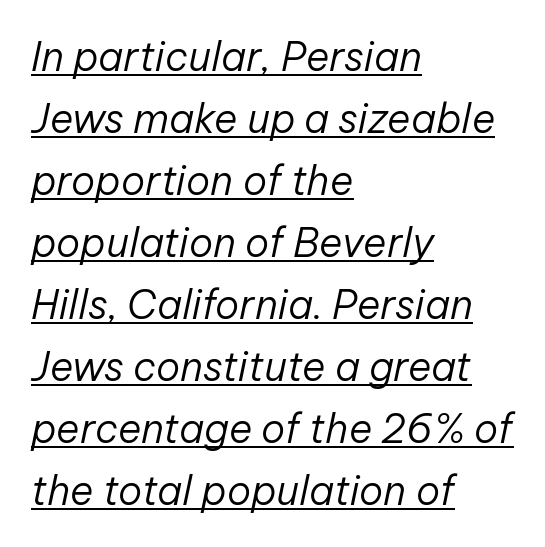
Underlining? Definitely there. These lines are rendered in a variable-pitch font. If you drew a ruler down the left edge, every line would touch it. Glyph-to-glyph distance matches everyday printed text.
